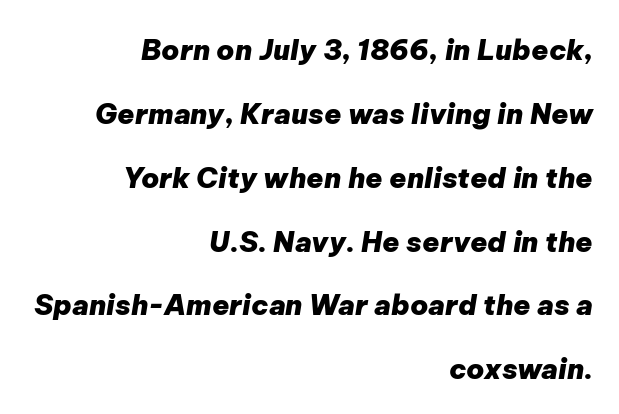
Character widths vary here, with narrow letters taking less room than wide ones. Vertical spacing — loose. Rendered with sloped, italic letterforms. Check under the words: just untouched page.
